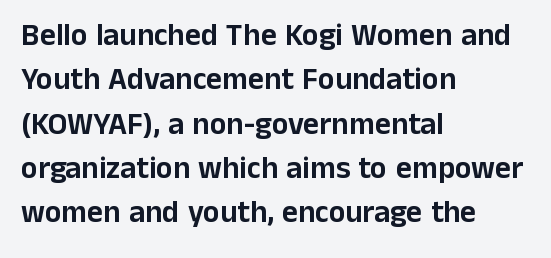
{"serif": "no", "italic": "no", "width": "normal", "stroke_contrast": "low", "x_height": "medium", "monospaced": "no", "underline": "no", "align": "left", "line_spacing": "normal", "line_spacing_ratio": 1.43, "letter_spacing": "normal", "letter_spacing_em": 0.0, "glyph_px": 31}
